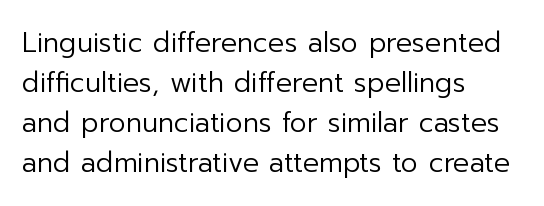
{"italic": "no", "bold": "no", "underline": "no", "align": "left", "line_spacing": "normal", "line_spacing_ratio": 1.48, "letter_spacing": "normal", "letter_spacing_em": 0.0, "glyph_px": 27}
